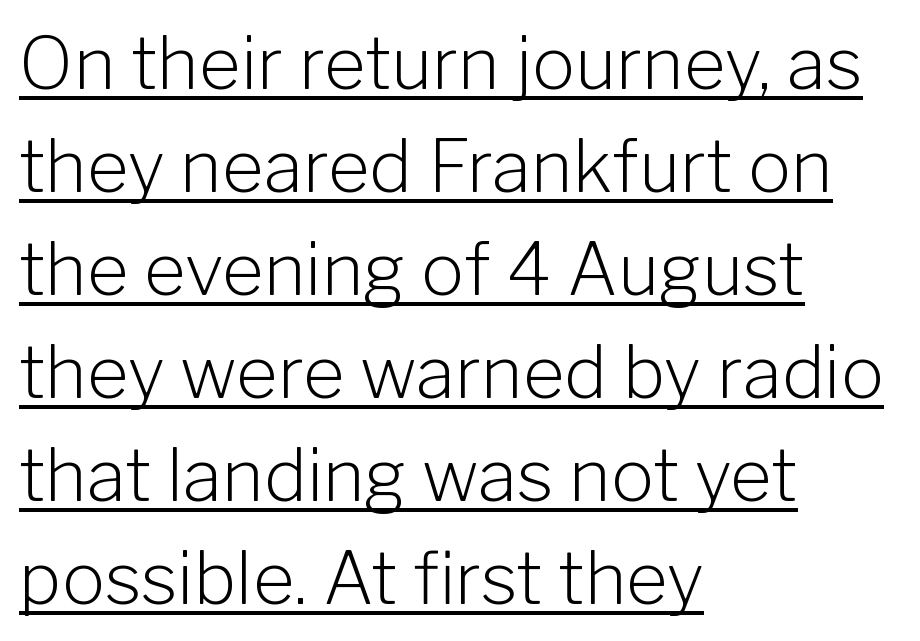
{"serif": "no", "italic": "no", "bold": "no", "weight": "light", "width": "normal", "stroke_contrast": "low", "x_height": "medium", "monospaced": "no", "underline": "yes", "align": "left", "line_spacing": "normal", "line_spacing_ratio": 1.43, "letter_spacing": "normal", "letter_spacing_em": 0.0, "glyph_px": 72}
